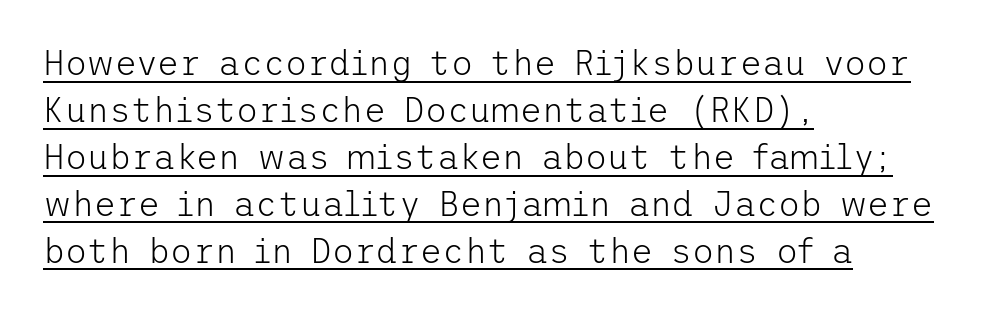
{"serif": "no", "italic": "no", "bold": "no", "weight": "light", "width": "normal", "stroke_contrast": "low", "x_height": "medium", "underline": "yes", "align": "left", "line_spacing": "normal", "line_spacing_ratio": 1.38, "letter_spacing": "normal", "letter_spacing_em": 0.0, "glyph_px": 34}
